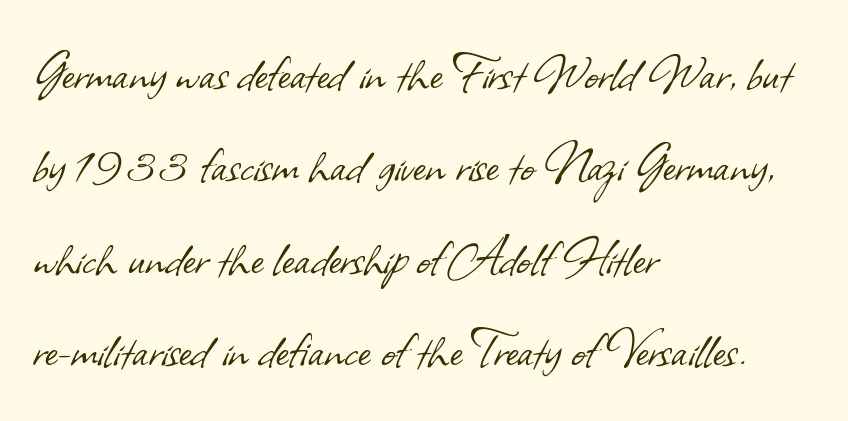
All the whitespace from short lines collects on the right. This is not heavy type; no bold has been used. The passage shown has conventional tracking throughout. These lines are rendered in a variable-pitch font.
